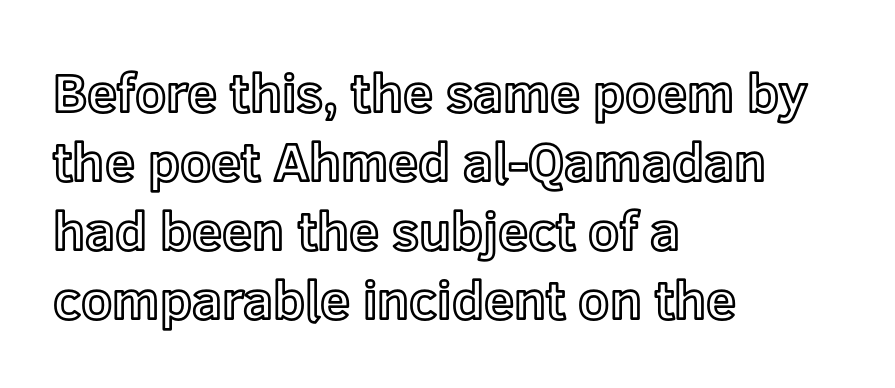
{"italic": "no", "width": "normal", "x_height": "medium", "monospaced": "no", "underline": "no", "align": "left", "line_spacing": "normal", "line_spacing_ratio": 1.28, "letter_spacing": "normal", "letter_spacing_em": 0.0, "glyph_px": 54}
